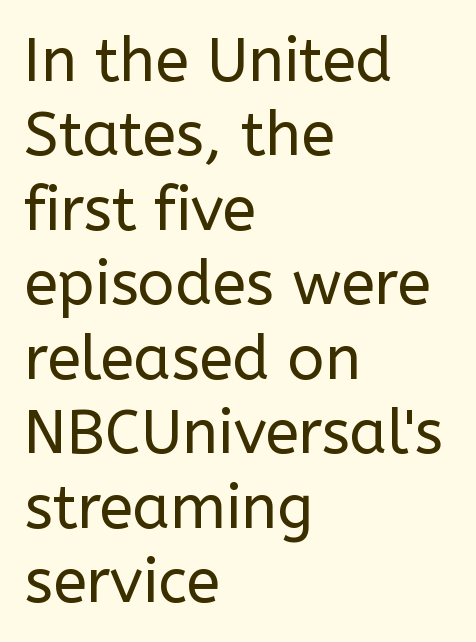
The image shows 61 px regular-weight sans-serif type, upright; set left-aligned, line spacing 1.22x, normal letter spacing, not underlined; low stroke contrast and a medium x-height.
